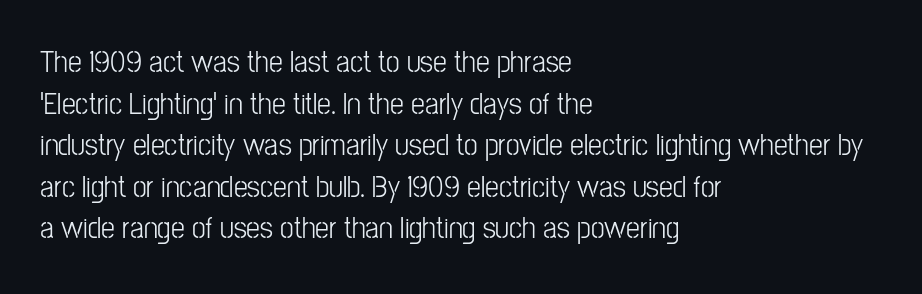
{"serif": "no", "italic": "no", "width": "condensed", "stroke_contrast": "low", "x_height": "medium", "monospaced": "no", "underline": "no", "align": "left", "line_spacing": "normal", "line_spacing_ratio": 1.34, "letter_spacing": "normal", "letter_spacing_em": 0.0, "glyph_px": 31}
